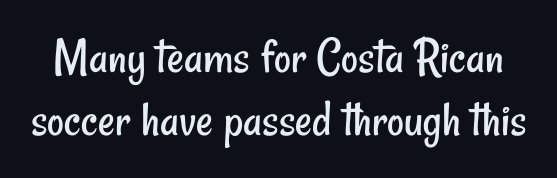
The rendering uses natural spacing where letterforms have individual widths. Regarding serifs, this sample does without them. The face used here is rendered with its standard letterfit. Is the stroke heavy? The answer is a plain regular-or-lighter. Underline: absent.
